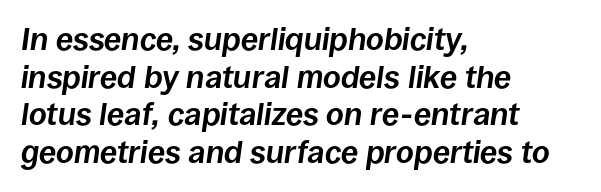
Q: Is the text bold? A: Yes.
Q: Is the text italic (slanted)? A: Yes, it leans right by about 8 degrees.
Q: Is the text underlined? A: No.
Q: How is the paragraph aligned? A: Left-aligned.
Q: Is the spacing between letters normal or unusually wide? A: Normal.
Q: Width (condensed, normal, or wide)? A: Normal.
Q: Stroke contrast? A: Low.
Q: x-height? A: Large.
Q: Monospaced? A: No.
